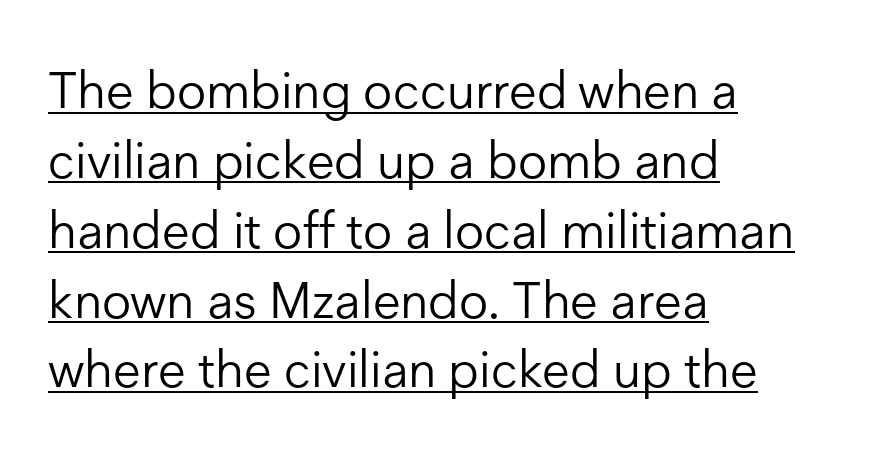
{"serif": "no", "italic": "no", "bold": "no", "weight": "light", "width": "normal", "stroke_contrast": "low", "x_height": "medium", "monospaced": "no", "underline": "yes", "align": "left", "line_spacing": "normal", "line_spacing_ratio": 1.37, "letter_spacing": "normal", "letter_spacing_em": 0.0, "glyph_px": 51}
